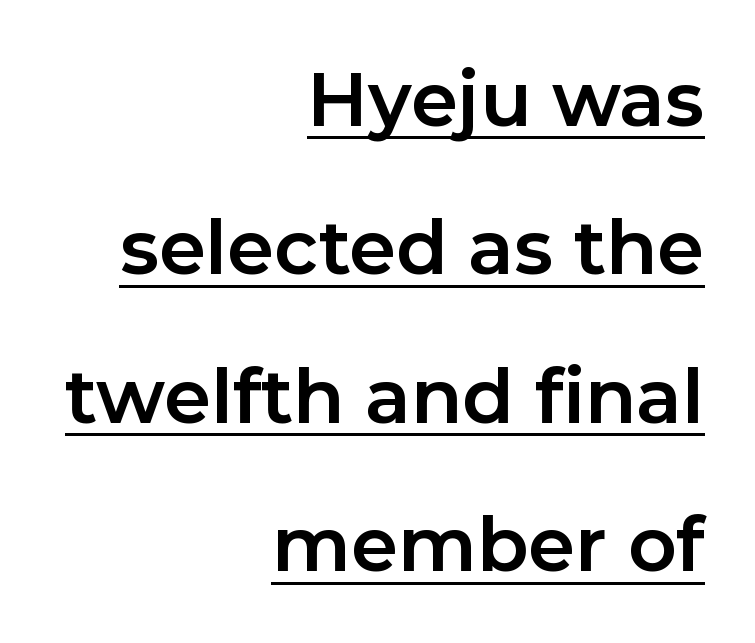
{"serif": "no", "italic": "no", "bold": "yes", "weight": "bold", "width": "normal", "stroke_contrast": "low", "x_height": "medium", "monospaced": "no", "underline": "yes", "align": "right", "line_spacing": "loose", "line_spacing_ratio": 1.98, "letter_spacing": "normal", "letter_spacing_em": 0.0, "glyph_px": 75}
